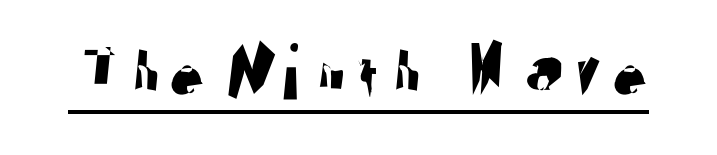
Every word sits above its own underline. The face used here is proportionally spaced, like ordinary book or web type. Spacing between characters is what you'd get straight out of the box. This sample uses a sans-serif face.
